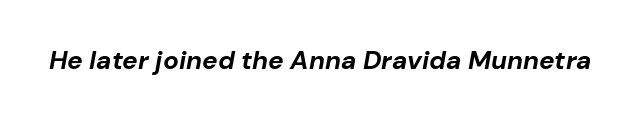
The baseline area is clear. The face used here has a pronounced slope to its letters. The face used here has the dense, thick strokes of a bold. Between one letter and the next there's only the usual sliver of space.
